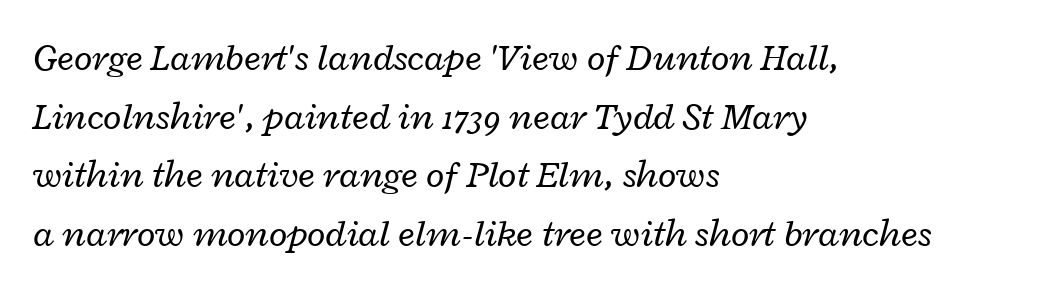
The image shows 38 px regular-weight, wide type, italic (leaning right); set left-aligned, normal line spacing (1.54x), normal letter spacing, not underlined; low stroke contrast and a medium x-height.
